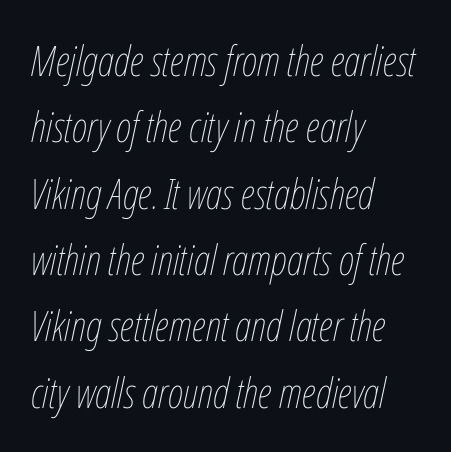
Q: Is the text bold? A: No.
Q: Is the text italic (slanted)? A: Yes, it leans right by about 12 degrees.
Q: Is the text underlined? A: No.
Q: How is the paragraph aligned? A: Left-aligned.
Q: Is the spacing between letters normal or unusually wide? A: Normal.
Q: Is the spacing between lines tight, normal or loose? A: Normal.
Q: Width (condensed, normal, or wide)? A: Condensed.
Q: Stroke contrast? A: Low.
Q: x-height? A: Medium.
Q: Monospaced? A: No.
